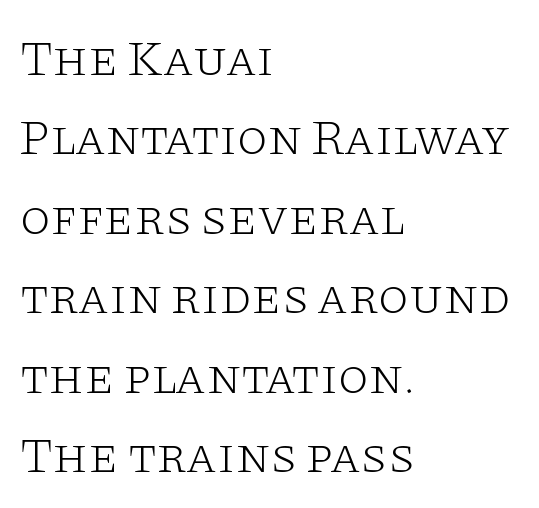
Q: Is the text bold? A: No.
Q: Is the text italic (slanted)? A: No, it is upright.
Q: Is the typeface a serif or a sans-serif typeface? A: Serif.
Q: Is the text underlined? A: No.
Q: How is the paragraph aligned? A: Left-aligned.
Q: Is the spacing between letters normal or unusually wide? A: Normal.
Q: Is the spacing between lines tight, normal or loose? A: Normal.
Q: Width (condensed, normal, or wide)? A: Wide.
Q: Stroke contrast? A: Low.
Q: x-height? A: Large.
Q: Monospaced? A: No.
